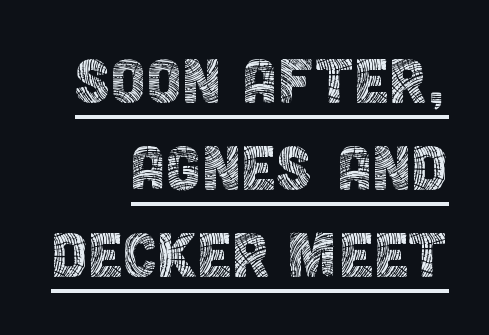
{"serif": "no", "italic": "no", "bold": "no", "weight": "thin", "width": "condensed", "x_height": "large", "monospaced": "no", "underline": "yes", "align": "right", "line_spacing": "tight", "line_spacing_ratio": 1.1, "letter_spacing": "normal", "letter_spacing_em": 0.0, "glyph_px": 79}
